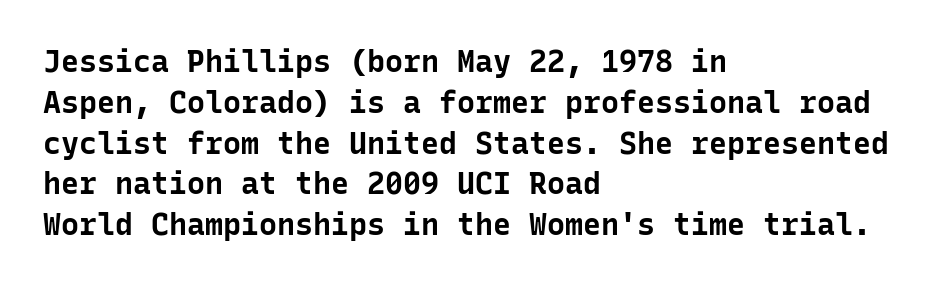
The image shows 30 px bold sans-serif type, upright, monospaced; set left-aligned, normal line spacing (1.36x), normal letter spacing, not underlined; low stroke contrast and a medium x-height.
